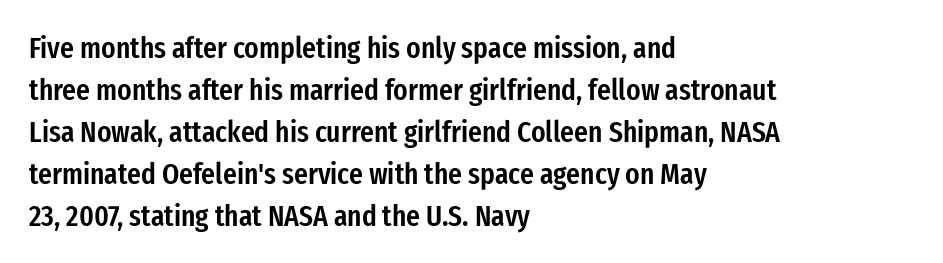
Q: Is the text bold? A: Semi-bold.
Q: Is the text italic (slanted)? A: No, it is upright.
Q: Is the typeface a serif or a sans-serif typeface? A: Sans-serif.
Q: Is the text underlined? A: No.
Q: How is the paragraph aligned? A: Left-aligned.
Q: Is the spacing between letters normal or unusually wide? A: Normal.
Q: Is the spacing between lines tight, normal or loose? A: Normal.
Q: Width (condensed, normal, or wide)? A: Condensed.
Q: Stroke contrast? A: Low.
Q: x-height? A: Medium.
Q: Monospaced? A: No.
